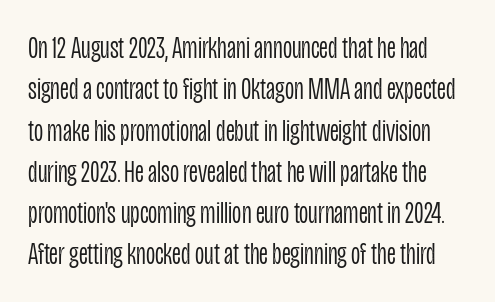
The image shows 32 px light, condensed sans-serif type, upright; set normal line spacing (1.29x), normal letter spacing, not underlined; low stroke contrast and a large x-height.
